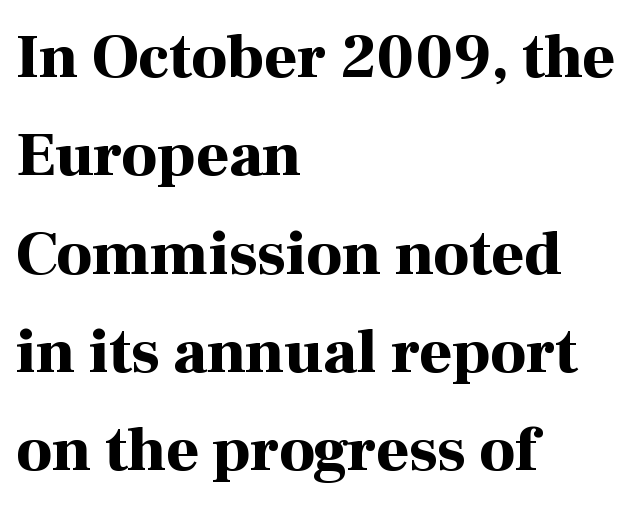
Font category for this specimen: serif. Line spacing here is normal. Tracking value appears to be zero — textbook default spacing. Character widths vary here, with narrow letters taking less room than wide ones. Only glyphs here, with clear space below each row. Weight: bold.
